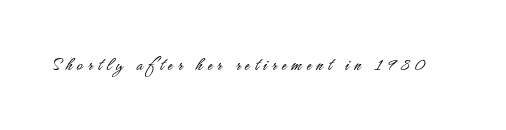
Q: Is the text bold? A: No.
Q: Is the text italic (slanted)? A: Yes.
Q: Is the text underlined? A: No.
Q: Is the spacing between letters normal or unusually wide? A: Unusually wide.
